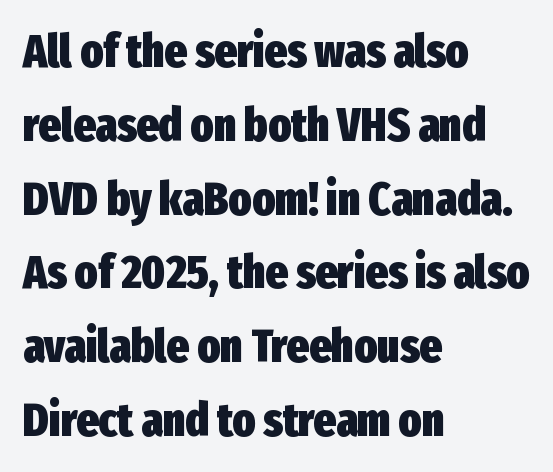
{"serif": "no", "italic": "no", "bold": "yes", "weight": "heavy", "width": "condensed", "stroke_contrast": "low", "x_height": "medium", "monospaced": "no", "underline": "no", "align": "left", "line_spacing": "normal", "line_spacing_ratio": 1.57, "letter_spacing": "normal", "letter_spacing_em": 0.0, "glyph_px": 47}
